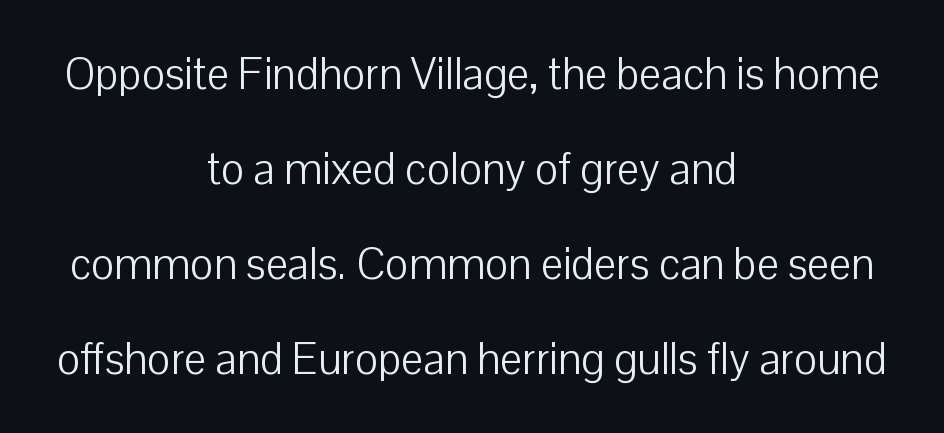
{"serif": "no", "italic": "no", "bold": "no", "weight": "light", "width": "normal", "stroke_contrast": "low", "x_height": "medium", "monospaced": "no", "underline": "no", "align": "center", "line_spacing": "loose", "line_spacing_ratio": 2.16, "letter_spacing": "normal", "letter_spacing_em": 0.0, "glyph_px": 44}
